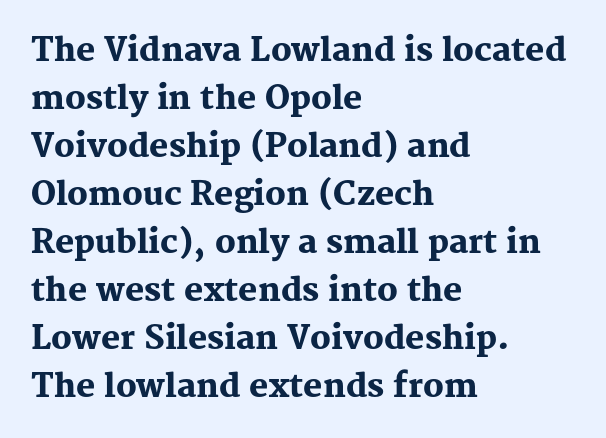
The image shows 32 px heavy serif type, upright; set left-aligned, normal line spacing (1.5x), normal letter spacing, not underlined; medium stroke contrast and a medium x-height.
